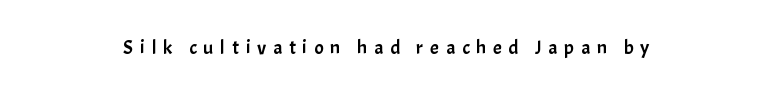
The image shows 20 px text type, upright; set centered, unusually wide letter spacing (+0.33 em), not underlined.
